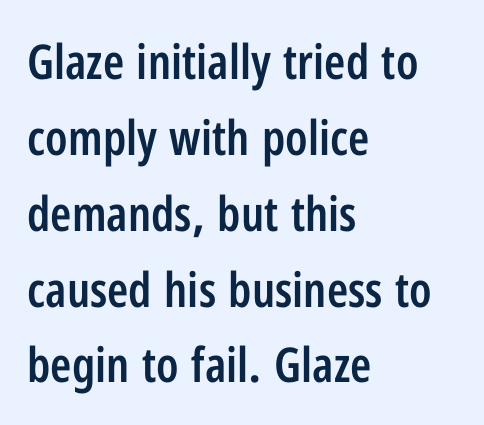
Q: Is the text bold? A: Semi-bold.
Q: Is the text italic (slanted)? A: No, it is upright.
Q: Is the typeface a serif or a sans-serif typeface? A: Sans-serif.
Q: Is the text underlined? A: No.
Q: How is the paragraph aligned? A: Left-aligned.
Q: Is the spacing between letters normal or unusually wide? A: Normal.
Q: Is the spacing between lines tight, normal or loose? A: Normal.
Q: Width (condensed, normal, or wide)? A: Condensed.
Q: Stroke contrast? A: Low.
Q: x-height? A: Medium.
Q: Monospaced? A: No.
